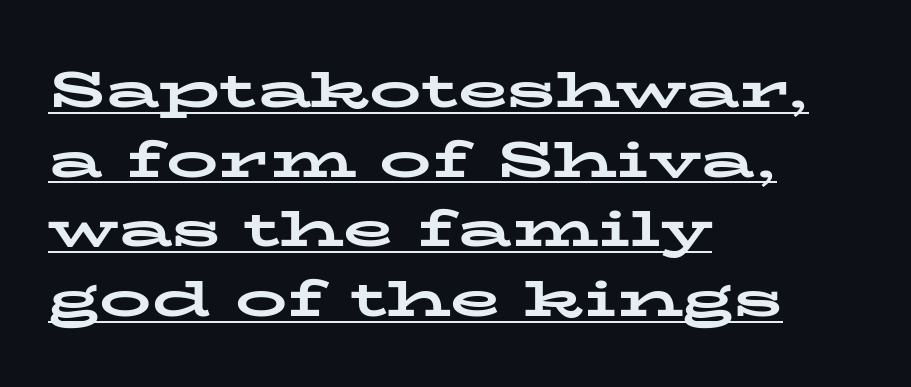
Q: Is the text bold? A: Yes.
Q: Is the text italic (slanted)? A: No, it is upright.
Q: Is the typeface a serif or a sans-serif typeface? A: Serif.
Q: Is the text underlined? A: Yes.
Q: How is the paragraph aligned? A: Left-aligned.
Q: Is the spacing between letters normal or unusually wide? A: Normal.
Q: Is the spacing between lines tight, normal or loose? A: Normal.
Q: Width (condensed, normal, or wide)? A: Wide.
Q: Stroke contrast? A: Low.
Q: x-height? A: Medium.
Q: Monospaced? A: No.
